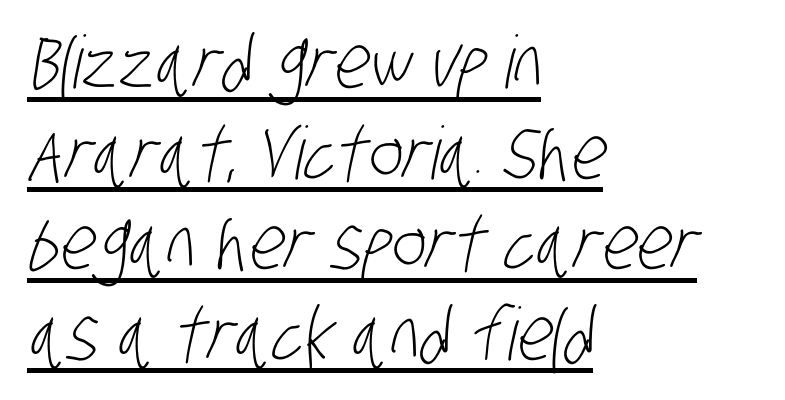
{"serif": "no", "bold": "no", "weight": "light", "width": "condensed", "stroke_contrast": "low", "x_height": "large", "monospaced": "no", "underline": "yes", "align": "left", "line_spacing_ratio": 1.24, "letter_spacing": "normal", "letter_spacing_em": 0.0, "glyph_px": 73}
